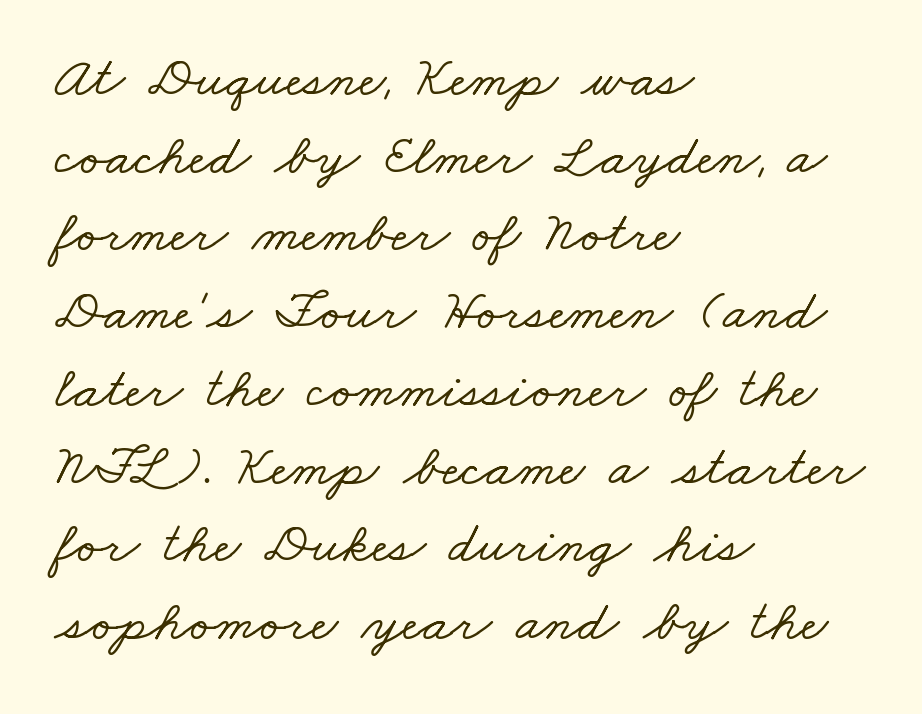
Note the varied advance widths — an 'i' is clearly narrower than an 'm'. The line texture is even and compact thanks to regular tracking. How would I describe the line gaps? Plain and ordinary. Beneath every word, the page is bare. Horizontally, the lines are justified to the leading edge only. Typographically, this falls in the serif category.
